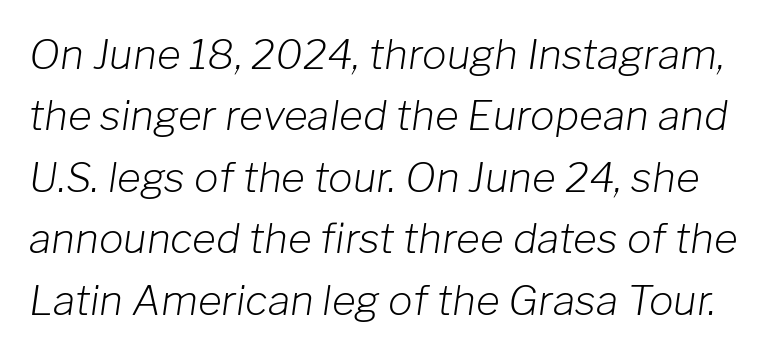
{"italic": "yes", "lean": "right", "slant_degrees": 8, "bold": "no", "weight": "light", "width": "normal", "stroke_contrast": "low", "x_height": "medium", "monospaced": "no", "underline": "no", "line_spacing": "normal", "line_spacing_ratio": 1.5, "letter_spacing": "normal", "letter_spacing_em": 0.0, "glyph_px": 41}
